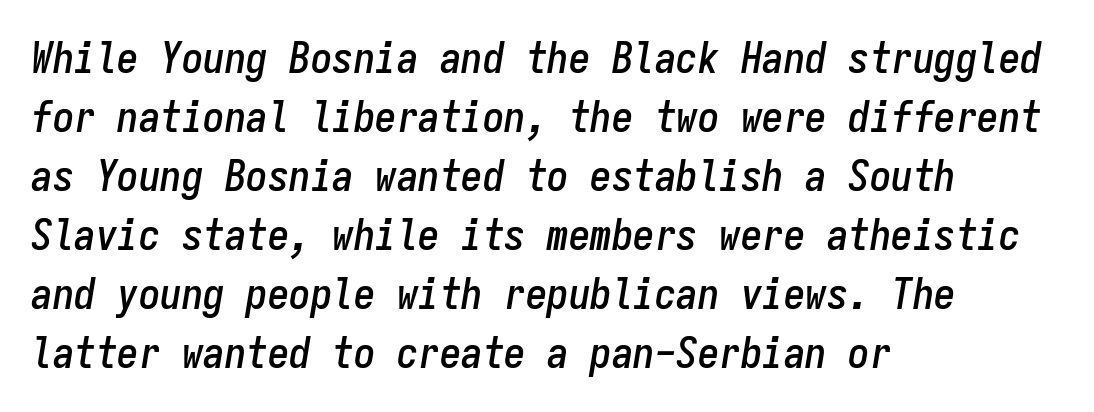
The strip under each line holds only bare page. These lines are rendered in a fixed-pitch font. Caption: multi-line text, flush left, ragged right. Here the glyphs are tracked normally, forming tight word shapes. The passage shown stacks its lines at a standard gap.
